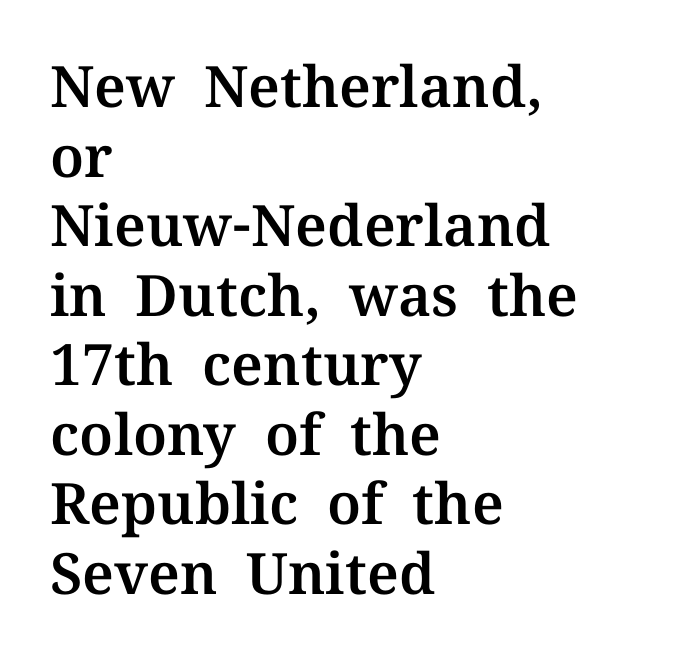
Q: Is the text italic (slanted)? A: No, it is upright.
Q: Is the typeface a serif or a sans-serif typeface? A: Serif.
Q: Is the text underlined? A: No.
Q: How is the paragraph aligned? A: Left-aligned.
Q: Is the spacing between letters normal or unusually wide? A: Normal.
Q: Width (condensed, normal, or wide)? A: Normal.
Q: Stroke contrast? A: Medium.
Q: x-height? A: Medium.
Q: Monospaced? A: No.
